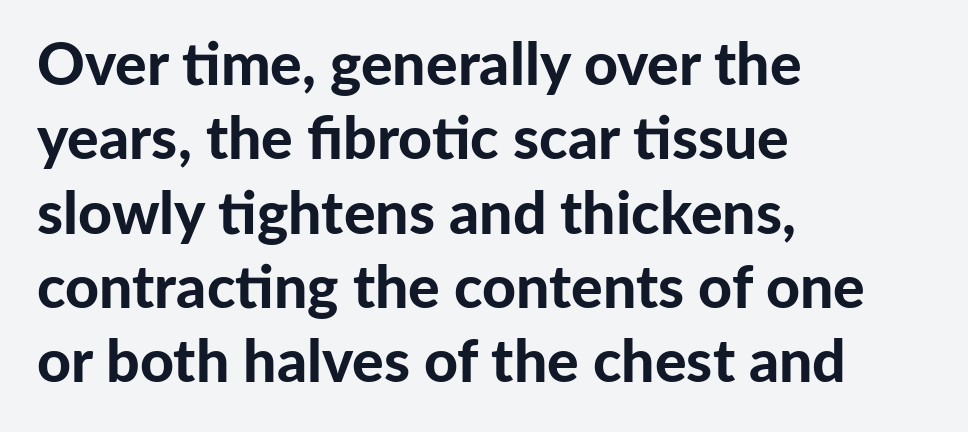
{"serif": "no", "italic": "no", "bold": "yes", "weight": "bold", "width": "normal", "stroke_contrast": "low", "x_height": "medium", "monospaced": "no", "underline": "no", "align": "left", "line_spacing": "normal", "line_spacing_ratio": 1.26, "letter_spacing": "normal", "letter_spacing_em": 0.0, "glyph_px": 59}
